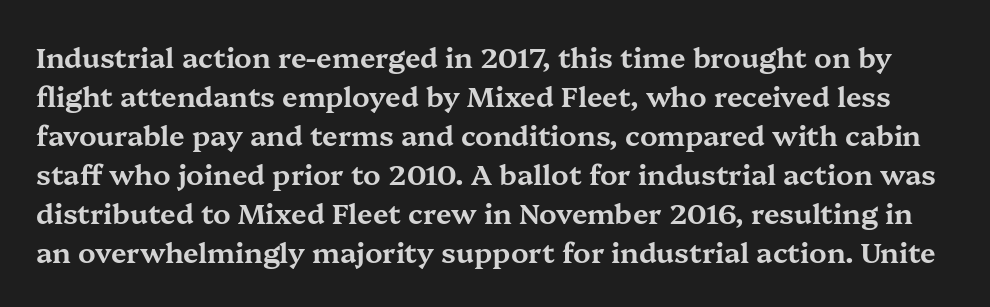
Look at the tracking — it's just the regular setting, nothing added. Rows of type keep a routine distance in the vertical direction. Has an underline been added? It has not. Note the varied advance widths — an 'i' is clearly narrower than an 'm'. Examine the stroke ends and you'll spot serifs.
